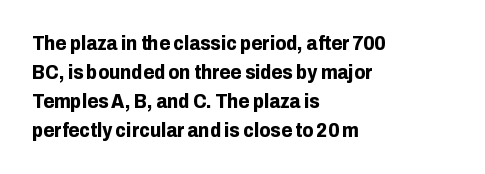
The image shows 20 px bold type, upright; set left-aligned, normal line spacing (1.45x), normal letter spacing, not underlined.
